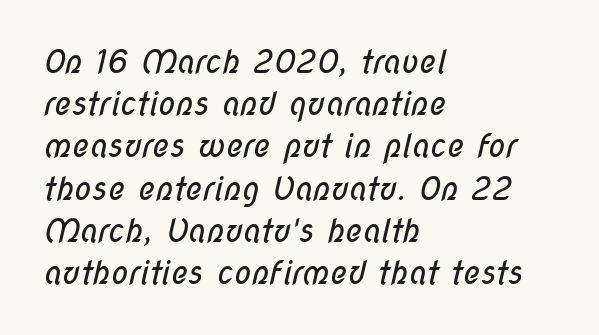
{"serif": "no", "bold": "no", "weight": "regular", "width": "condensed", "stroke_contrast": "low", "x_height": "medium", "monospaced": "no", "underline": "no", "align": "left", "line_spacing": "normal", "line_spacing_ratio": 1.32, "letter_spacing": "normal", "letter_spacing_em": 0.0, "glyph_px": 32}
